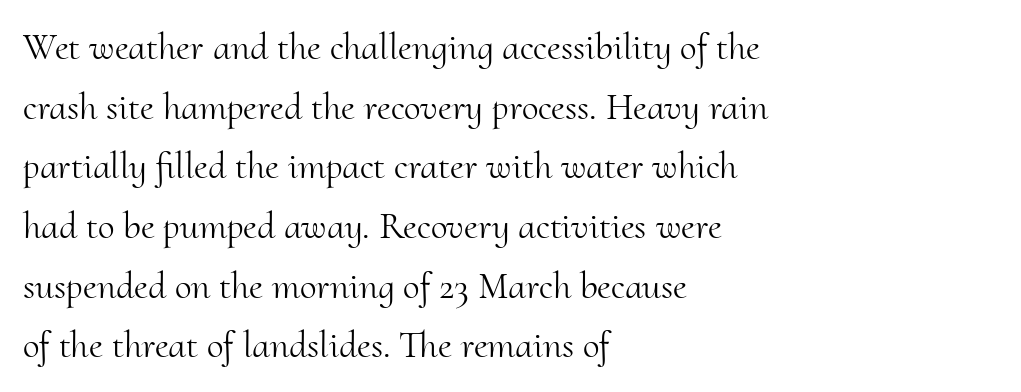
The image shows 38 px light serif type, upright; set left-aligned, normal line spacing (1.57x), normal letter spacing, not underlined; medium stroke contrast and a small x-height.
